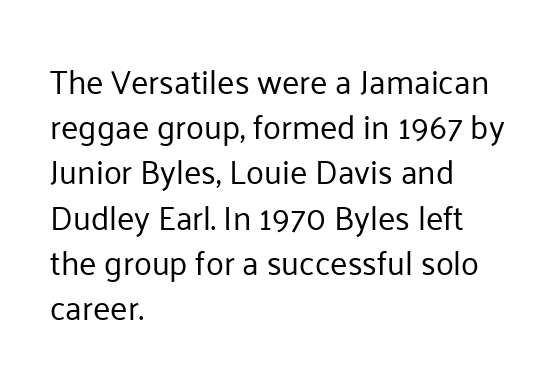
Q: Is the text bold? A: No.
Q: Is the text italic (slanted)? A: No, it is upright.
Q: Is the typeface a serif or a sans-serif typeface? A: Sans-serif.
Q: Is the text underlined? A: No.
Q: How is the paragraph aligned? A: Left-aligned.
Q: Is the spacing between letters normal or unusually wide? A: Normal.
Q: Is the spacing between lines tight, normal or loose? A: Normal.
Q: Width (condensed, normal, or wide)? A: Normal.
Q: Stroke contrast? A: Low.
Q: x-height? A: Medium.
Q: Monospaced? A: No.
